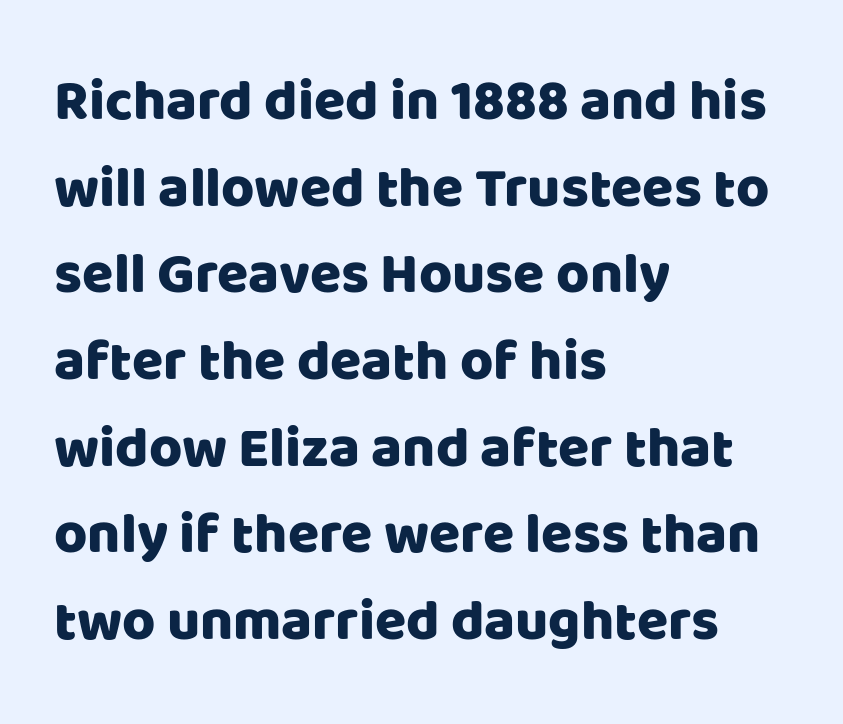
The image shows 57 px sans-serif type, upright; set left-aligned, normal line spacing (1.52x), normal letter spacing, not underlined; low stroke contrast and a large x-height.
